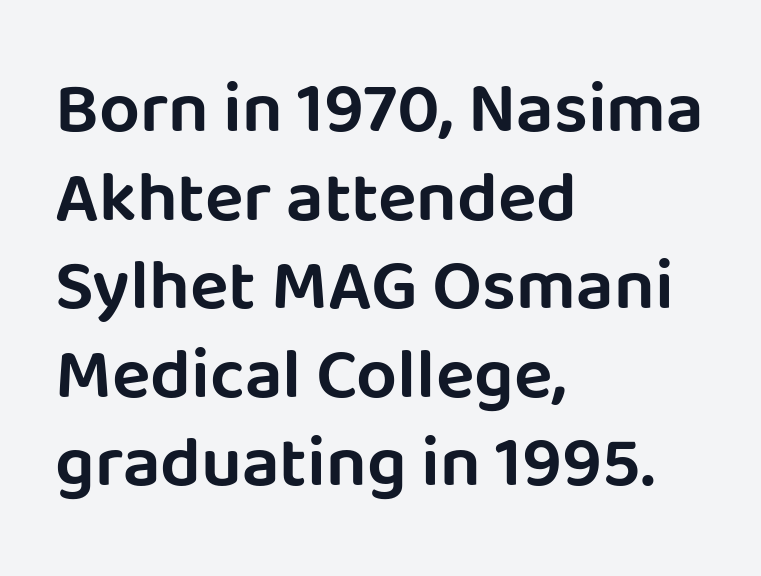
Q: Is the text italic (slanted)? A: No, it is upright.
Q: Is the typeface a serif or a sans-serif typeface? A: Sans-serif.
Q: Is the text underlined? A: No.
Q: How is the paragraph aligned? A: Left-aligned.
Q: Is the spacing between letters normal or unusually wide? A: Normal.
Q: Width (condensed, normal, or wide)? A: Normal.
Q: Stroke contrast? A: Low.
Q: x-height? A: Large.
Q: Monospaced? A: No.
